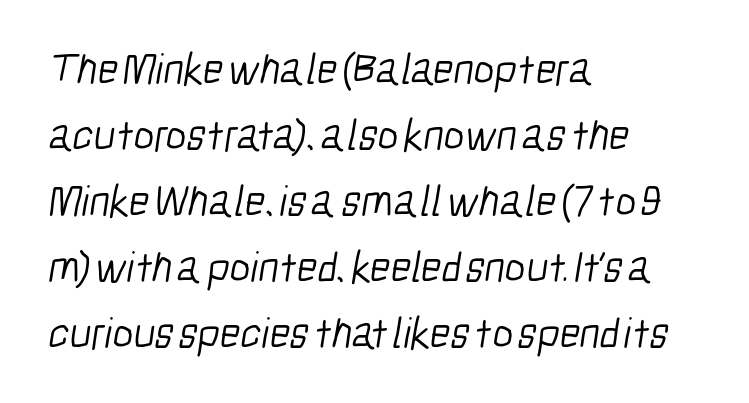
{"serif": "no", "bold": "no", "weight": "light", "width": "condensed", "stroke_contrast": "low", "x_height": "medium", "monospaced": "no", "underline": "no", "align": "left", "line_spacing": "normal", "line_spacing_ratio": 1.5, "letter_spacing": "normal", "letter_spacing_em": 0.0, "glyph_px": 44}
